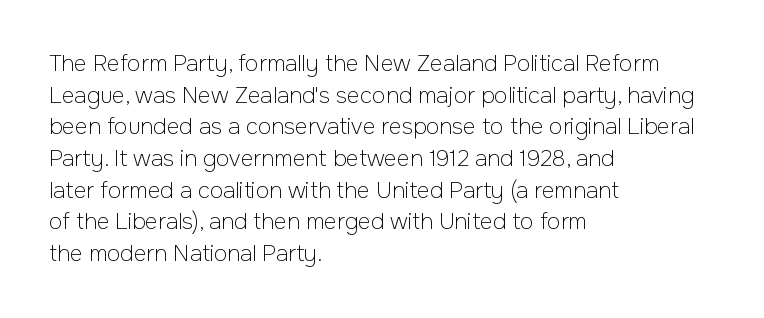
Q: Is the text bold? A: No.
Q: Is the text italic (slanted)? A: No, it is upright.
Q: Is the text underlined? A: No.
Q: How is the paragraph aligned? A: Left-aligned.
Q: Is the spacing between letters normal or unusually wide? A: Normal.
Q: Is the spacing between lines tight, normal or loose? A: Normal.
